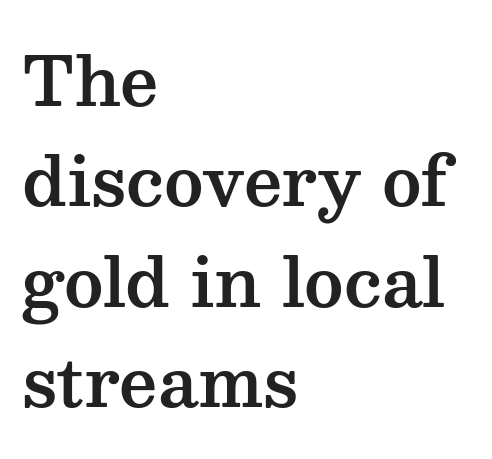
Q: Is the text italic (slanted)? A: No, it is upright.
Q: Is the typeface a serif or a sans-serif typeface? A: Serif.
Q: Is the text underlined? A: No.
Q: How is the paragraph aligned? A: Left-aligned.
Q: Is the spacing between letters normal or unusually wide? A: Normal.
Q: Is the spacing between lines tight, normal or loose? A: Normal.
Q: Width (condensed, normal, or wide)? A: Wide.
Q: Stroke contrast? A: Medium.
Q: x-height? A: Medium.
Q: Monospaced? A: No.
